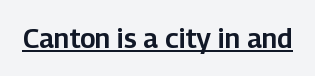
In terms of letterspacing, this is plain default setting. Ascenders rise straight up at ninety degrees. Underline: present.
